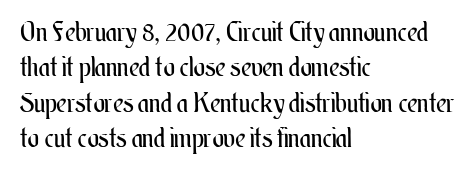
The image shows 27 px text type, upright; set left-aligned, normal line spacing (1.31x), normal letter spacing, not underlined.
